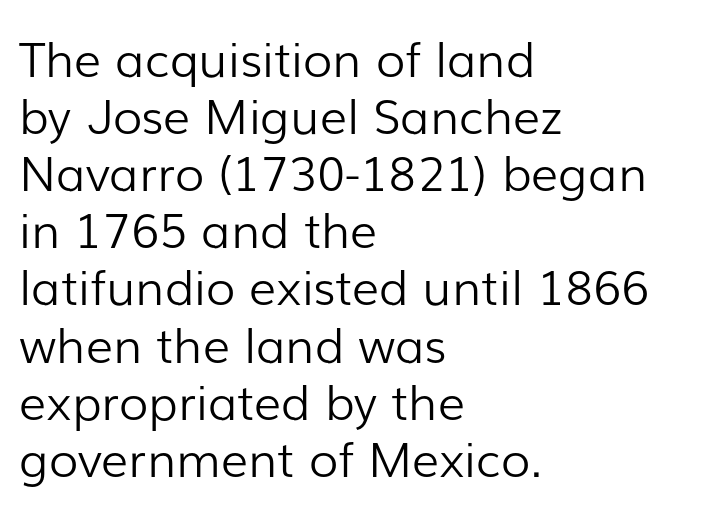
{"serif": "no", "italic": "no", "bold": "no", "weight": "light", "width": "normal", "stroke_contrast": "low", "x_height": "medium", "monospaced": "no", "underline": "no", "align": "left", "line_spacing_ratio": 1.19, "letter_spacing": "normal", "letter_spacing_em": 0.0, "glyph_px": 48}
